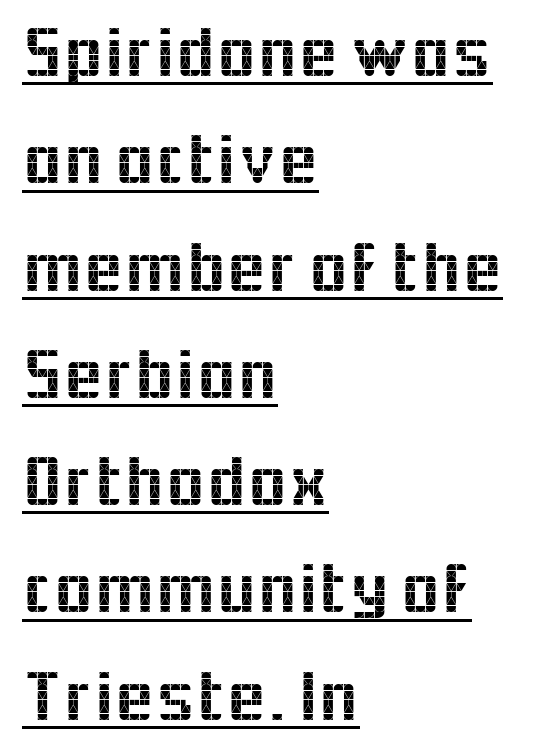
The line-height multiplier appears to be the usual default. The passage shown is typeset with a sans-serif family. A student would call this left alignment; a typographer would say flush left, rag right. Varying glyph widths throughout — classic text-font behaviour. Between one letter and the next there's only the usual sliver of space.
